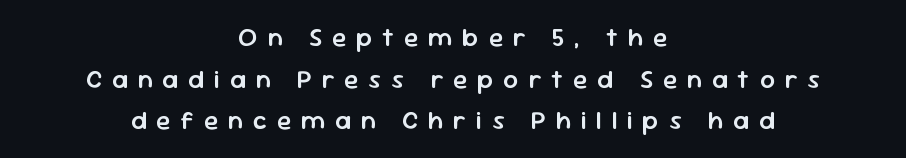
{"italic": "no", "bold": "semi", "underline": "no", "align": "center", "line_spacing": "normal", "line_spacing_ratio": 1.6, "letter_spacing": "wide", "letter_spacing_em": 0.38, "glyph_px": 26}
